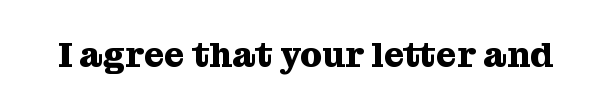
The image shows 35 px heavy serif type, upright; set normal letter spacing, not underlined; medium stroke contrast and a medium x-height.
